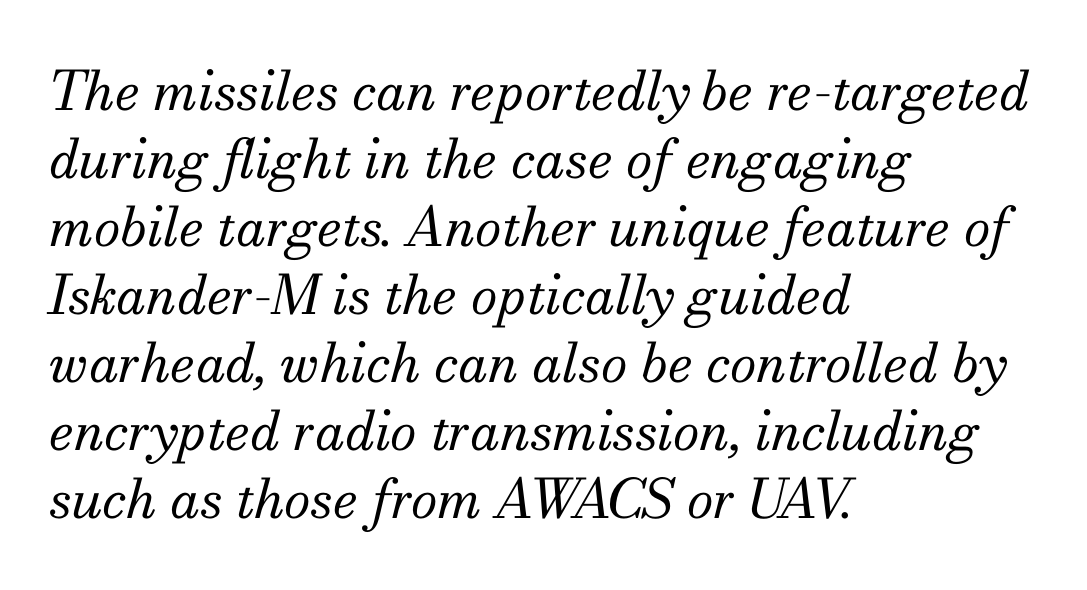
Check the space under the baseline: it is left empty. Do the characters align in a grid? No, the font is proportional. In CSS terms this would be text-align: left. Is there much room between lines? A standard amount, neither cramped nor airy.
